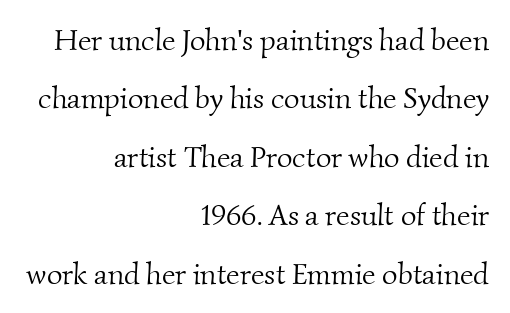
{"serif": "yes", "bold": "no", "weight": "light", "width": "normal", "stroke_contrast": "medium", "x_height": "small", "monospaced": "no", "underline": "no", "align": "right", "line_spacing": "loose", "line_spacing_ratio": 1.95, "letter_spacing": "normal", "letter_spacing_em": 0.0, "glyph_px": 30}
